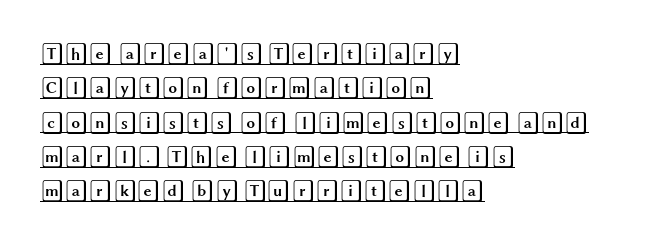
The image shows 22 px text type, upright; set left-aligned, normal line spacing (1.56x), normal letter spacing, underlined.
